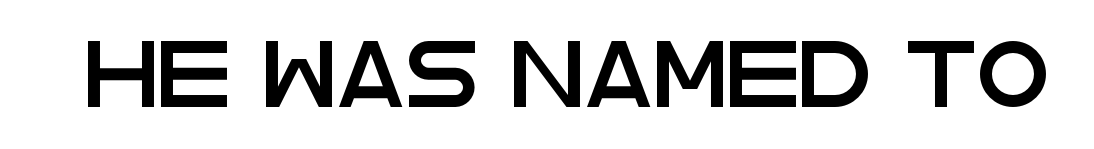
Italic: no, the glyphs are upright roman. Nobody drew a line under any word here. The face used here is proportionally spaced, like ordinary book or web type. Serif or sans? Sans — the stroke terminals are bare. Letter spacing: default.
